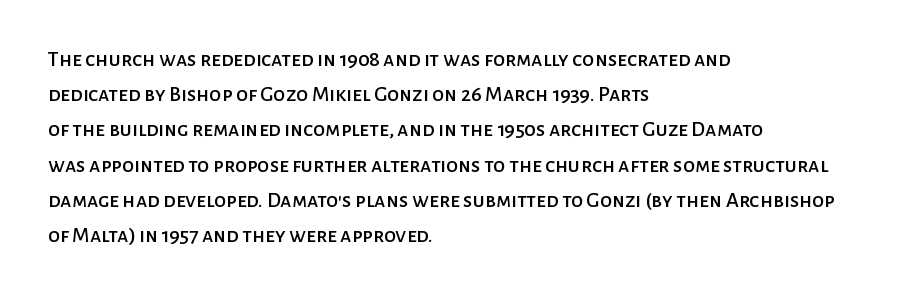
The image shows 22 px text type, upright; set left-aligned, normal line spacing (1.6x), normal letter spacing, not underlined.
